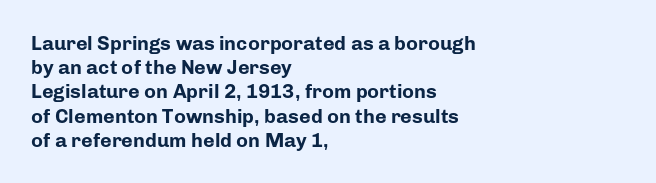
Q: Is the text bold? A: Yes.
Q: Is the text italic (slanted)? A: No, it is upright.
Q: Is the text underlined? A: No.
Q: How is the paragraph aligned? A: Left-aligned.
Q: Is the spacing between letters normal or unusually wide? A: Normal.
